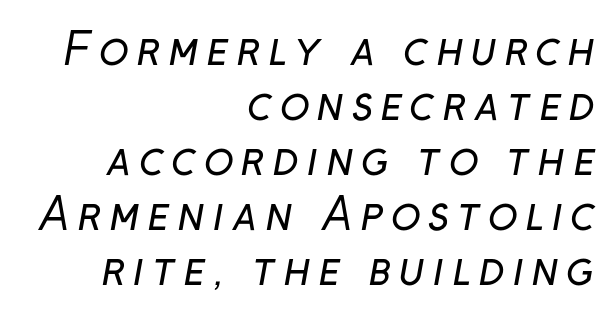
Q: Is the text bold? A: No.
Q: Is the typeface a serif or a sans-serif typeface? A: Sans-serif.
Q: Is the text underlined? A: No.
Q: How is the paragraph aligned? A: Right-aligned.
Q: Is the spacing between lines tight, normal or loose? A: Normal.
Q: Width (condensed, normal, or wide)? A: Normal.
Q: Stroke contrast? A: Low.
Q: x-height? A: Medium.
Q: Monospaced? A: No.
